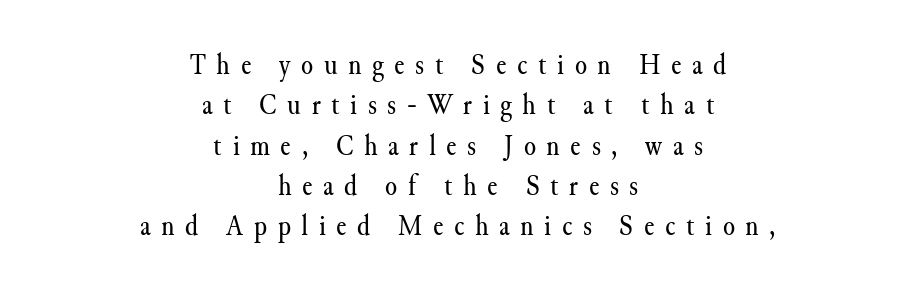
The image shows 31 px regular-weight serif type, upright; set centered, normal line spacing (1.3x), unusually wide letter spacing (+0.34 em), not underlined; medium stroke contrast and a small x-height.
